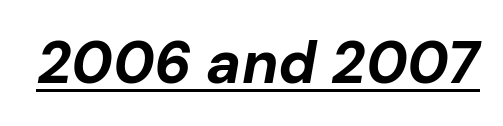
Q: Is the text bold? A: Yes.
Q: Is the text italic (slanted)? A: Yes, it leans right by about 10 degrees.
Q: Is the text underlined? A: Yes.
Q: Is the spacing between letters normal or unusually wide? A: Normal.
Q: Width (condensed, normal, or wide)? A: Normal.
Q: Stroke contrast? A: Low.
Q: x-height? A: Medium.
Q: Monospaced? A: No.
